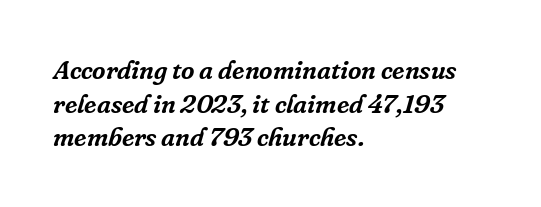
The image shows 26 px text type, italic (leaning right); set left-aligned, normal line spacing (1.29x), normal letter spacing, not underlined.
